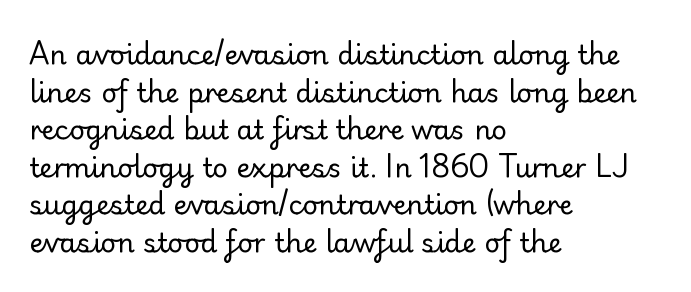
{"italic": "no", "bold": "no", "underline": "no", "align": "left", "line_spacing": "normal", "line_spacing_ratio": 1.39, "letter_spacing": "normal", "letter_spacing_em": 0.0, "glyph_px": 27}
